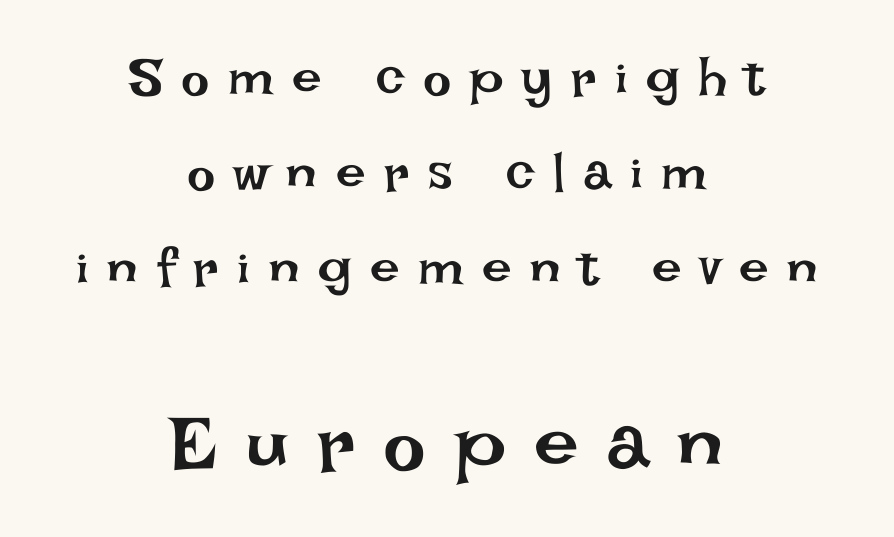
Q: Is the text bold? A: No.
Q: Is the text italic (slanted)? A: No, it is upright.
Q: Is the text underlined? A: No.
Q: How is the paragraph aligned? A: Centered.
Q: Is the spacing between letters normal or unusually wide? A: Unusually wide.
Q: Which block of text is set in a larger size, the first (top) or the second (bottom)? A: The second (bottom) one.
Q: Width (condensed, normal, or wide)? A: Normal.
Q: Stroke contrast? A: Low.
Q: x-height? A: Large.
Q: Monospaced? A: No.
